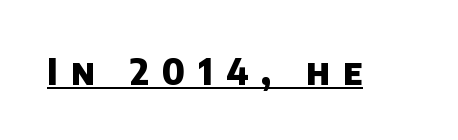
The glyphs are accompanied by a horizontal stroke just below them. To sum up the face: it is a sans, with no serifs. These lines have a slow, spaced-out rhythm from letter to letter. Character widths vary here, with narrow letters taking less room than wide ones.
